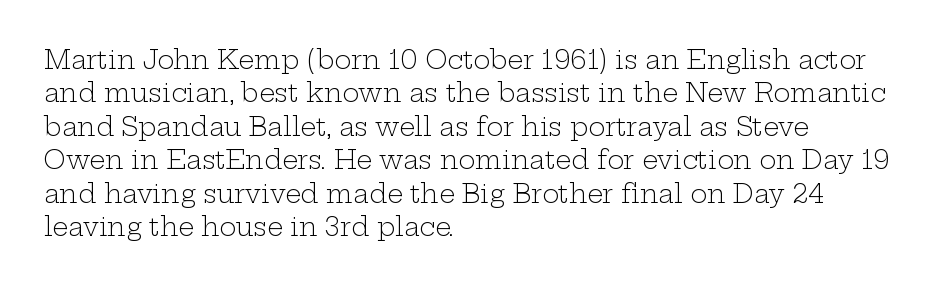
{"italic": "no", "bold": "no", "underline": "no", "align": "left", "line_spacing": "normal", "line_spacing_ratio": 1.34, "letter_spacing": "normal", "letter_spacing_em": 0.0, "glyph_px": 25}
